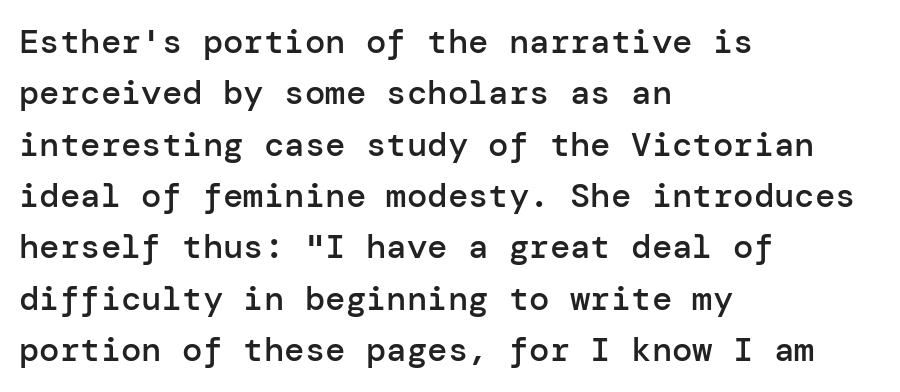
{"serif": "no", "italic": "no", "bold": "semi", "weight": "semibold", "width": "normal", "stroke_contrast": "low", "x_height": "medium", "underline": "no", "align": "left", "line_spacing": "normal", "line_spacing_ratio": 1.51, "letter_spacing": "normal", "letter_spacing_em": 0.0, "glyph_px": 34}
